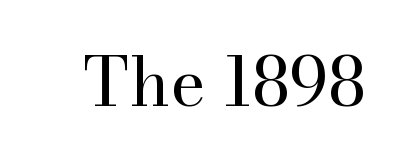
The image shows 68 px regular-weight serif type, upright; set normal letter spacing, not underlined; high stroke contrast and a small x-height.
